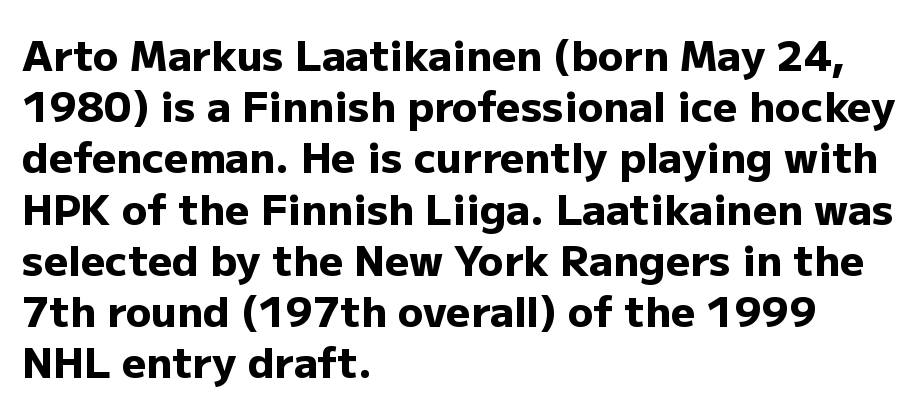
Q: Is the text bold? A: Yes.
Q: Is the text italic (slanted)? A: No, it is upright.
Q: Is the typeface a serif or a sans-serif typeface? A: Sans-serif.
Q: Is the text underlined? A: No.
Q: How is the paragraph aligned? A: Left-aligned.
Q: Is the spacing between letters normal or unusually wide? A: Normal.
Q: Width (condensed, normal, or wide)? A: Normal.
Q: Stroke contrast? A: Low.
Q: x-height? A: Medium.
Q: Monospaced? A: No.
